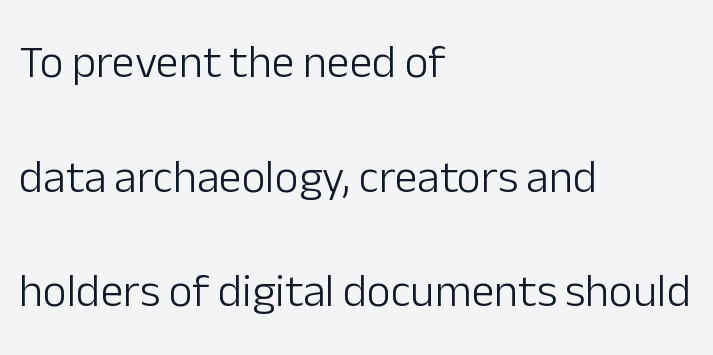
Is the block centered? No — it sits flush against the left margin. Interline gaps are noticeably wide in this sample. Each row of text sits above clean, open space. Caption: standard tracking, unaltered. Style check: upright. The face looks like a standard text weight, possibly lighter.
